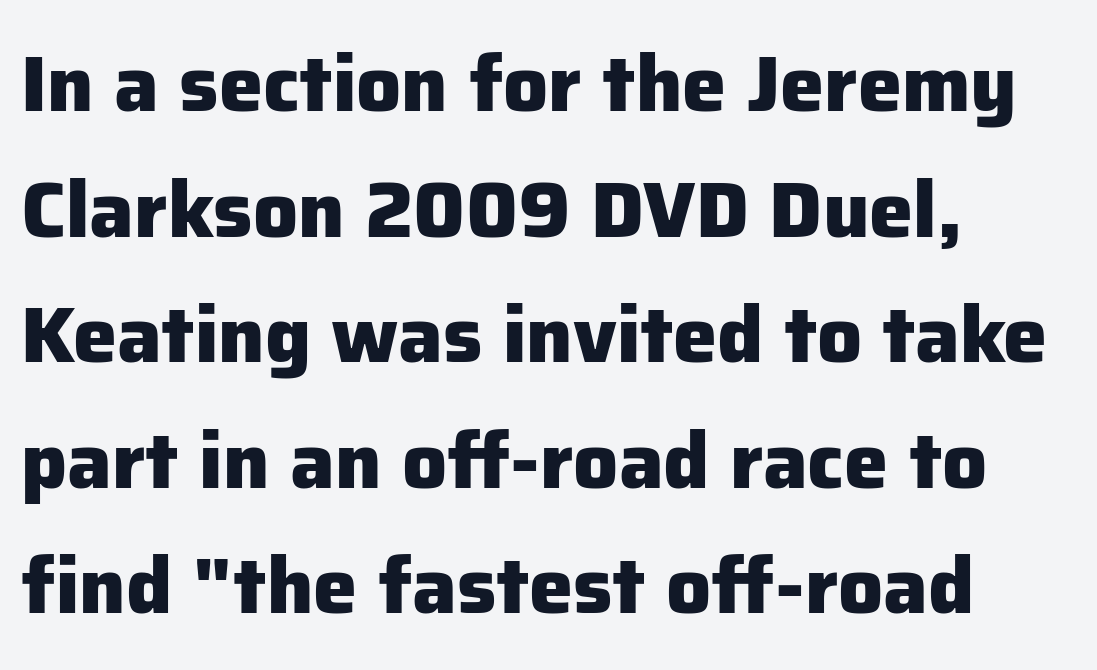
The image shows 79 px heavy sans-serif type, upright; set left-aligned, normal line spacing (1.59x), normal letter spacing, not underlined; low stroke contrast and a medium x-height.
